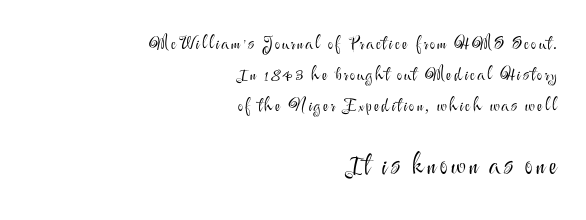
Q: Is the text bold? A: No.
Q: Is the text underlined? A: No.
Q: How is the paragraph aligned? A: Right-aligned.
Q: Which block of text is set in a larger size, the first (top) or the second (bottom)? A: The second (bottom) one.
